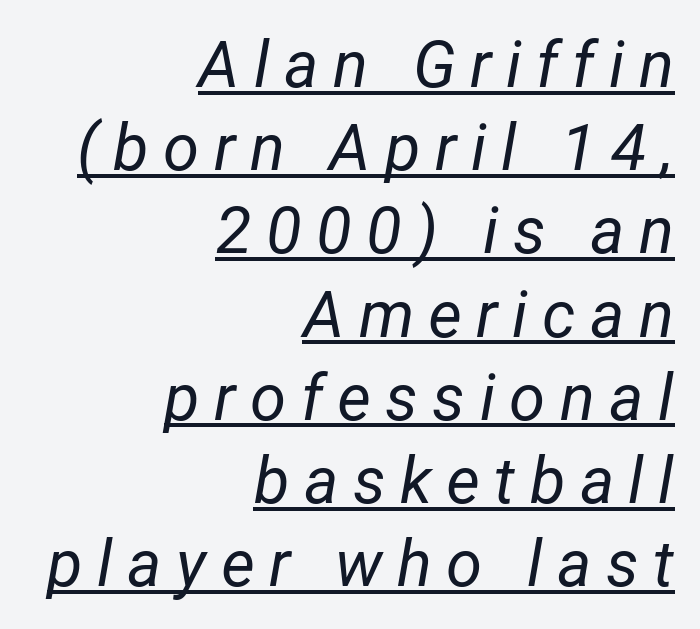
{"italic": "yes", "lean": "right", "slant_degrees": 12, "bold": "no", "weight": "regular", "width": "normal", "stroke_contrast": "low", "x_height": "medium", "monospaced": "no", "underline": "yes", "align": "right", "line_spacing": "normal", "line_spacing_ratio": 1.28, "letter_spacing": "wide", "letter_spacing_em": 0.22, "glyph_px": 65}
